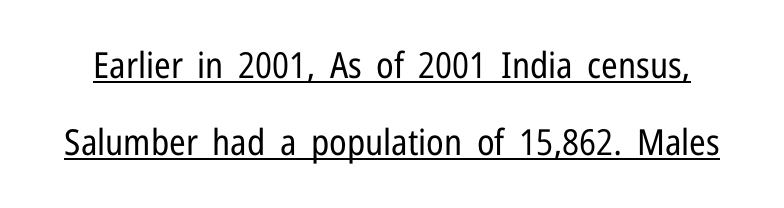
The image shows 36 px regular-weight, condensed sans-serif type, upright; set loose line spacing (2.14x), normal letter spacing, underlined; low stroke contrast and a medium x-height.
